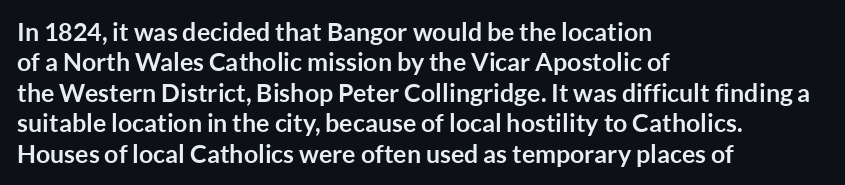
Q: Is the text bold? A: Yes.
Q: Is the text italic (slanted)? A: No, it is upright.
Q: Is the text underlined? A: No.
Q: How is the paragraph aligned? A: Left-aligned.
Q: Is the spacing between letters normal or unusually wide? A: Normal.
